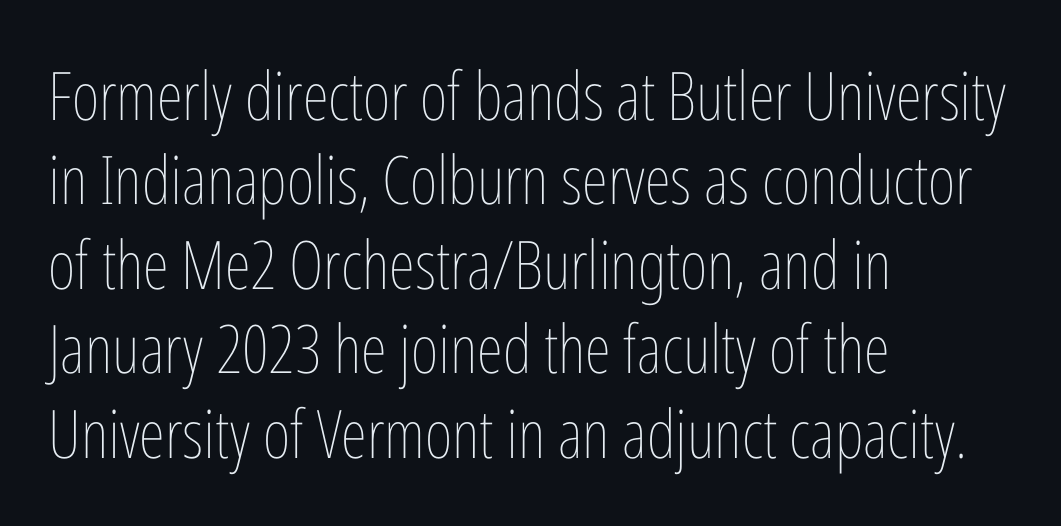
Q: Is the text bold? A: No.
Q: Is the text italic (slanted)? A: No, it is upright.
Q: Is the text underlined? A: No.
Q: How is the paragraph aligned? A: Left-aligned.
Q: Is the spacing between letters normal or unusually wide? A: Normal.
Q: Is the spacing between lines tight, normal or loose? A: Normal.
Q: Width (condensed, normal, or wide)? A: Condensed.
Q: Stroke contrast? A: Low.
Q: x-height? A: Medium.
Q: Monospaced? A: No.
